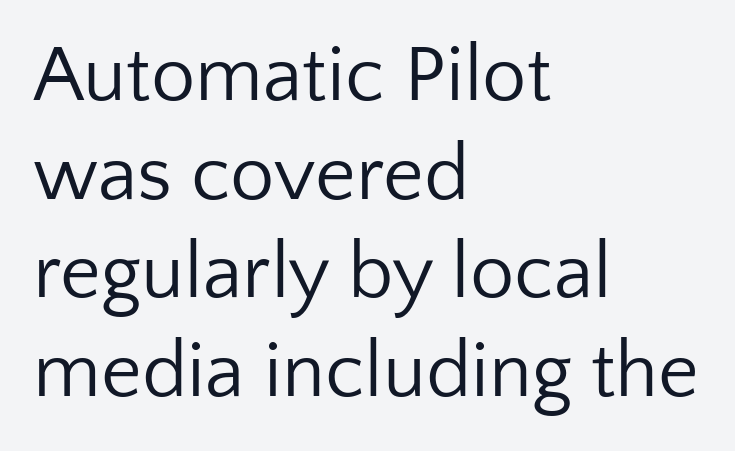
The image shows 79 px regular-weight sans-serif type, upright; set left-aligned, normal line spacing (1.25x), normal letter spacing, not underlined; low stroke contrast and a medium x-height.
